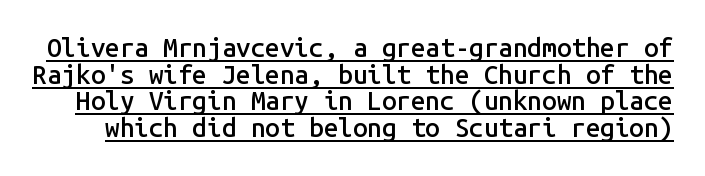
The axis of the letterforms is exactly vertical. These lines keep a tight, regular rhythm from letter to letter. The sample's only ornament is a line tracing under the words. Firm but not heavy-handed strokes: this text is semibold.
